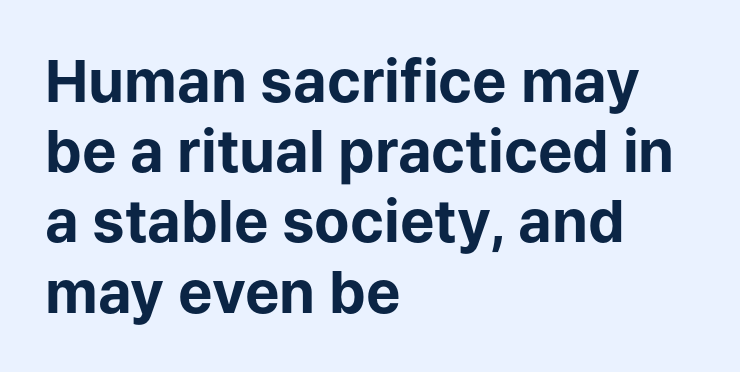
The image shows 58 px bold sans-serif type, upright; set left-aligned, line spacing 1.21x, normal letter spacing, not underlined; low stroke contrast and a medium x-height.
